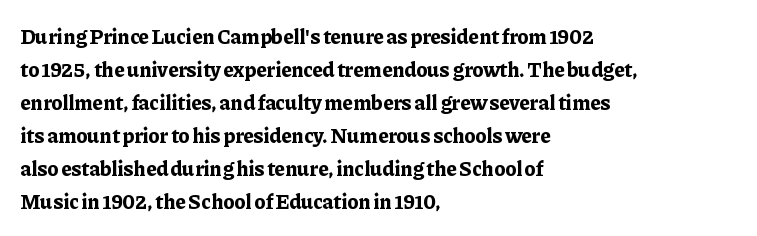
The sample has been set heavy, in full bold. Any mark beneath the type? The region is blank. The ragged edge is on the right, which tells us the setting is flush left. This sample uses plain, unmodified letter spacing. Posture: vertical. Does the leading feel generous? No, just average.
